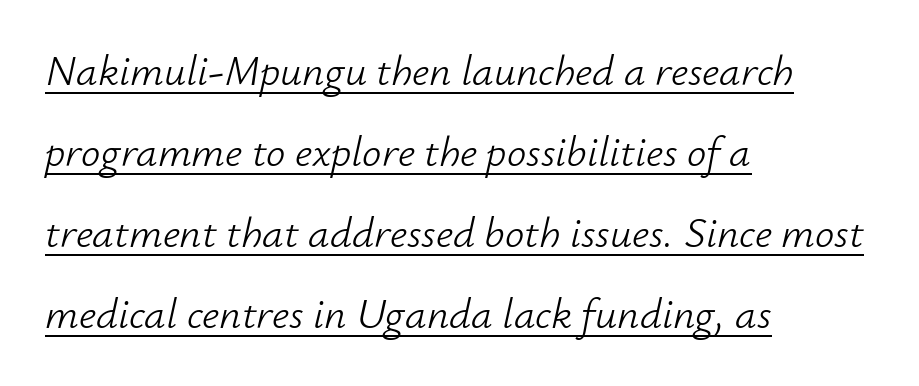
The image shows 43 px light type, italic (leaning right); set left-aligned, line spacing 1.88x, normal letter spacing, underlined; low stroke contrast and a small x-height.
